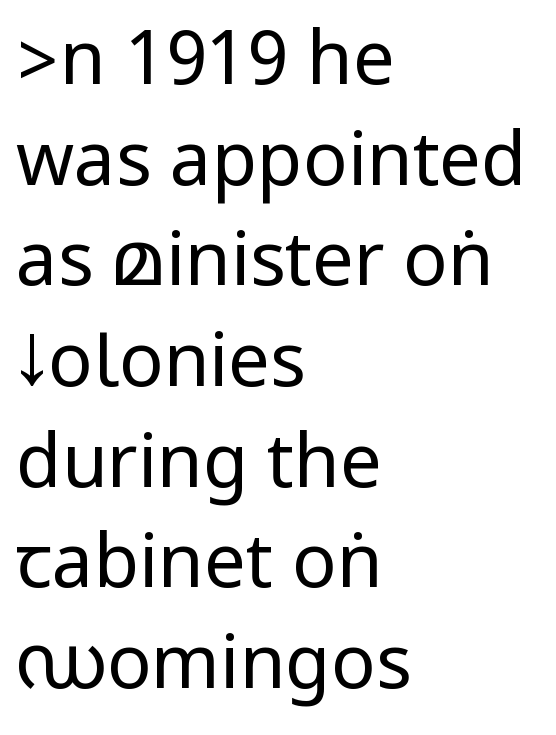
Q: Is the text bold? A: No.
Q: Is the text italic (slanted)? A: No, it is upright.
Q: Is the typeface a serif or a sans-serif typeface? A: Sans-serif.
Q: Is the text underlined? A: No.
Q: How is the paragraph aligned? A: Left-aligned.
Q: Is the spacing between letters normal or unusually wide? A: Normal.
Q: Is the spacing between lines tight, normal or loose? A: Normal.
Q: Width (condensed, normal, or wide)? A: Condensed.
Q: Stroke contrast? A: Low.
